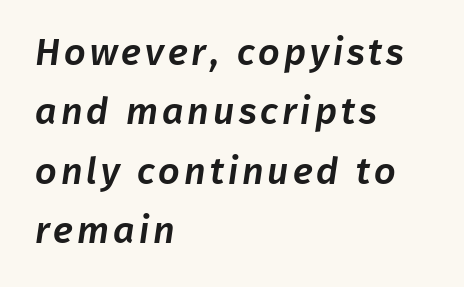
The vertical gap from one line to the next is medium. The string is rendered with underlining switched off. Classification — sans serif. These lines are set flush left with a ragged right edge. The face used here is proportionally spaced, like ordinary book or web type.
